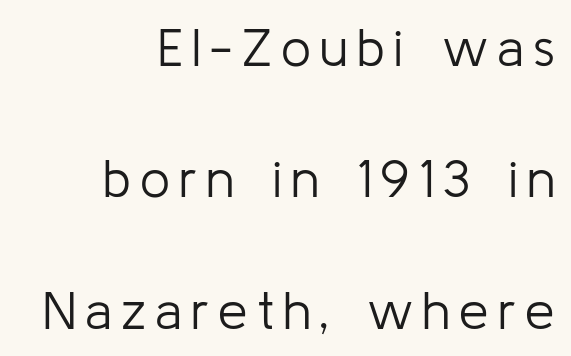
The image shows 53 px light sans-serif type, upright; set right-aligned, loose line spacing (2.48x), not underlined; low stroke contrast and a medium x-height.
